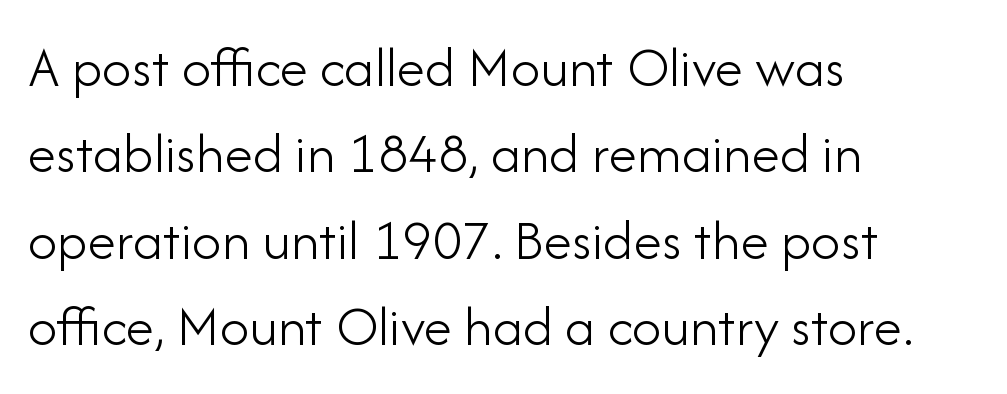
Q: Is the text bold? A: No.
Q: Is the text italic (slanted)? A: No, it is upright.
Q: Is the typeface a serif or a sans-serif typeface? A: Sans-serif.
Q: Is the text underlined? A: No.
Q: How is the paragraph aligned? A: Left-aligned.
Q: Is the spacing between letters normal or unusually wide? A: Normal.
Q: Is the spacing between lines tight, normal or loose? A: Normal.
Q: Width (condensed, normal, or wide)? A: Normal.
Q: Stroke contrast? A: Low.
Q: x-height? A: Small.
Q: Monospaced? A: No.
